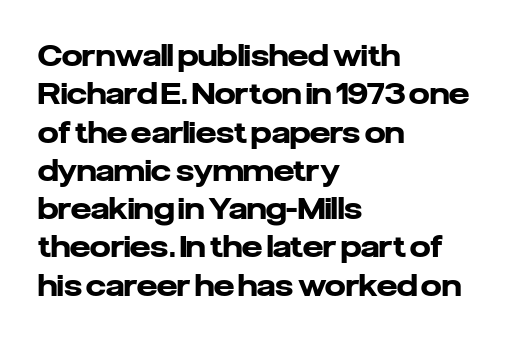
The image shows 29 px heavy sans-serif type, upright; set left-aligned, normal line spacing (1.32x), normal letter spacing, not underlined; low stroke contrast and a medium x-height.
